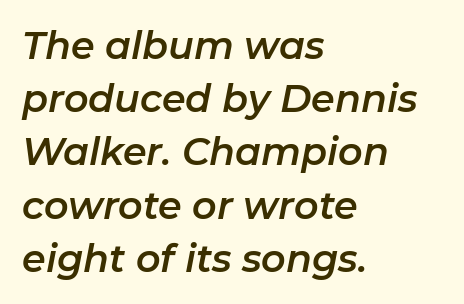
The image shows 38 px text type, italic (leaning right); set left-aligned, normal line spacing (1.4x), normal letter spacing, not underlined; low stroke contrast and a medium x-height.
